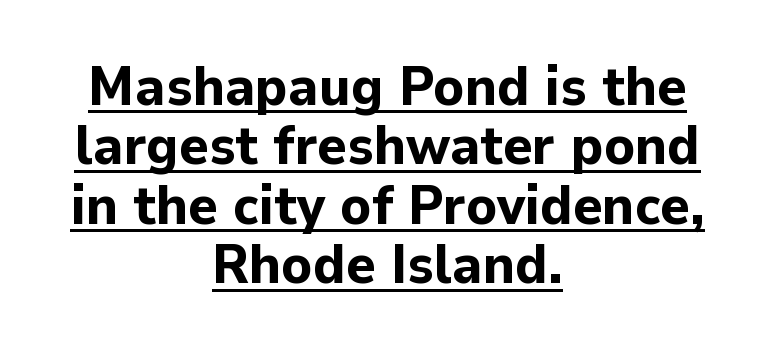
Does the lettering tilt? It doesn't — this is upright. You could barely slide anything between these rows. Typographic density is high because the face is bold. Does a line run under the words? Yes, clearly. Letter spacing: default. Spacing verdict: proportional, widths tailored to each character.
